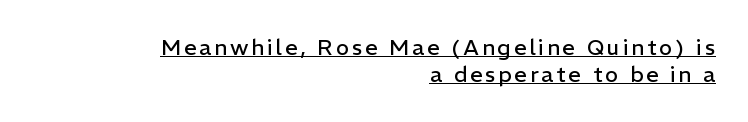
{"italic": "no", "bold": "no", "underline": "yes", "align": "right", "line_spacing_ratio": 1.23, "glyph_px": 22}
